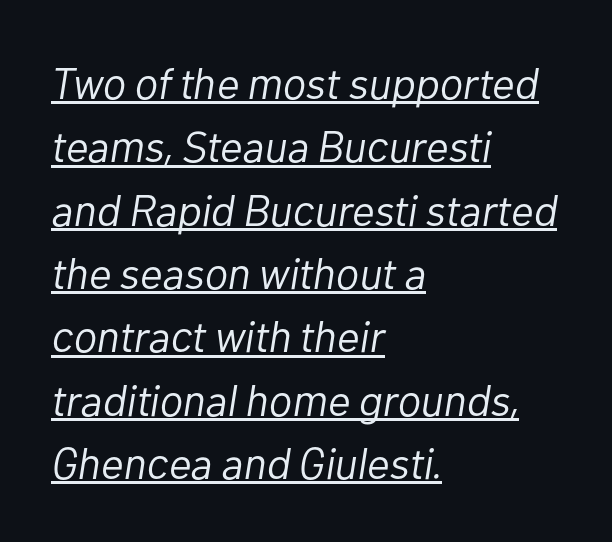
The letterforms sit shoulder to shoulder at normal distance. This sample carries an underscore along the baseline area. The lines sit at an ordinary, default distance from one another. The face used here is proportionally spaced, like ordinary book or web type.
